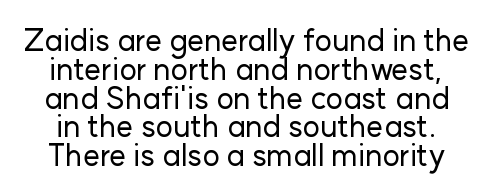
Inter-character spacing is left at the font's built-in metrics. The designer dialed line spacing down below the default. Nobody drew a line under any word here. The rendering uses natural spacing where letterforms have individual widths.
